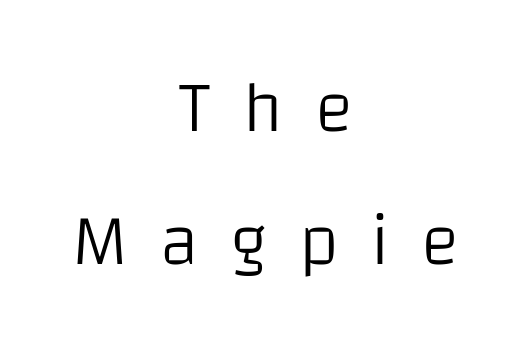
Q: Is the text bold? A: No.
Q: Is the text italic (slanted)? A: No, it is upright.
Q: Is the typeface a serif or a sans-serif typeface? A: Sans-serif.
Q: Is the text underlined? A: No.
Q: How is the paragraph aligned? A: Centered.
Q: Is the spacing between letters normal or unusually wide? A: Unusually wide.
Q: Width (condensed, normal, or wide)? A: Normal.
Q: Stroke contrast? A: Low.
Q: x-height? A: Large.
Q: Monospaced? A: No.
